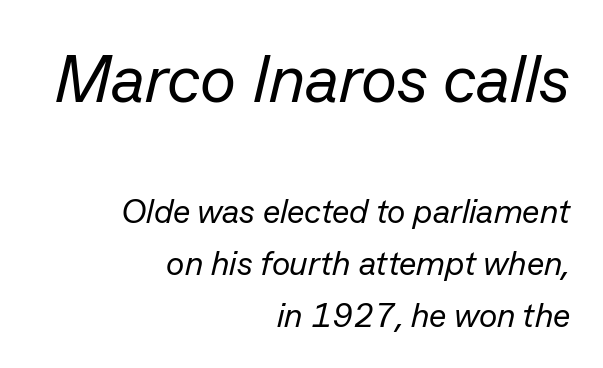
{"italic": "yes", "lean": "right", "slant_degrees": 13, "bold": "no", "weight": "regular", "width": "normal", "stroke_contrast": "low", "x_height": "medium", "monospaced": "no", "underline": "no", "align": "right", "line_spacing": "normal", "line_spacing_ratio": 1.52, "letter_spacing": "normal", "letter_spacing_em": 0.0, "larger_block": "first", "size_ratio": 1.97, "glyph_px": 67}
